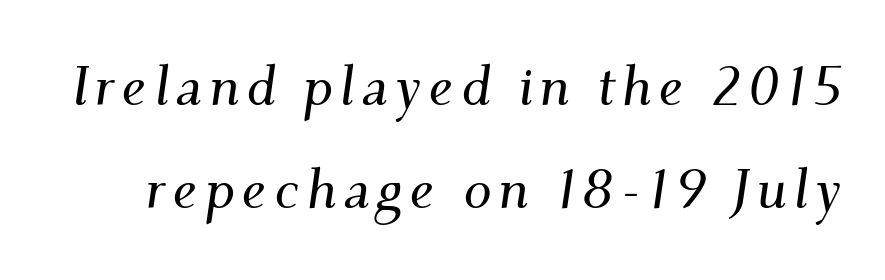
The image shows 56 px serif type, italic (leaning right); set line spacing 1.84x, not underlined; medium stroke contrast and a small x-height.
